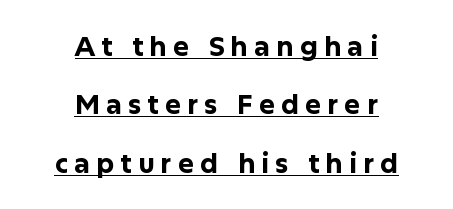
{"italic": "no", "bold": "yes", "underline": "yes", "align": "center", "line_spacing": "loose", "line_spacing_ratio": 2.16, "letter_spacing": "wide", "letter_spacing_em": 0.22, "glyph_px": 27}
